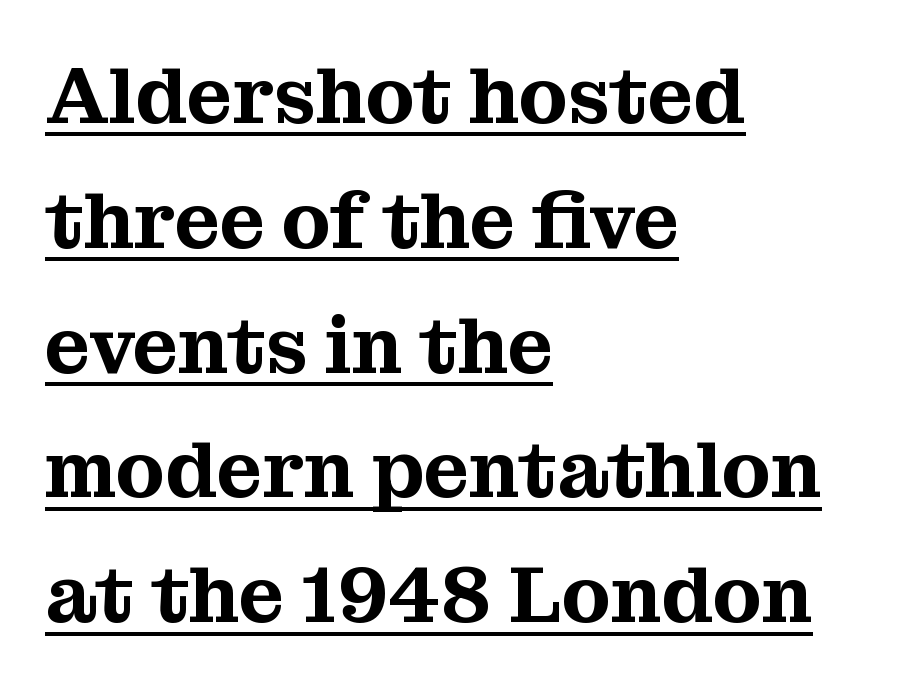
Q: Is the text italic (slanted)? A: No, it is upright.
Q: Is the typeface a serif or a sans-serif typeface? A: Serif.
Q: Is the text underlined? A: Yes.
Q: How is the paragraph aligned? A: Left-aligned.
Q: Is the spacing between letters normal or unusually wide? A: Normal.
Q: Is the spacing between lines tight, normal or loose? A: Normal.
Q: Width (condensed, normal, or wide)? A: Normal.
Q: Stroke contrast? A: Medium.
Q: x-height? A: Medium.
Q: Monospaced? A: No.
